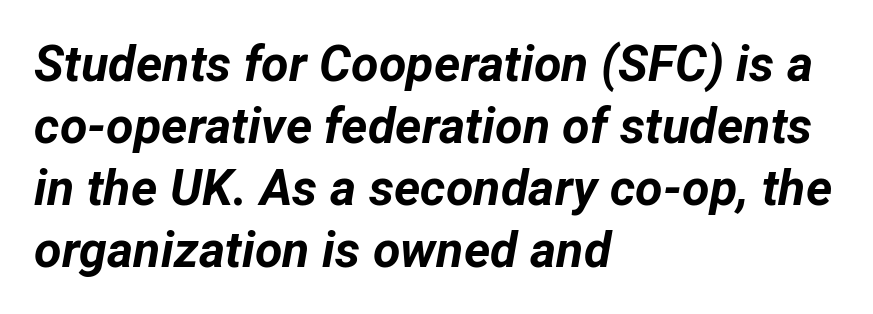
Q: Is the text bold? A: Yes.
Q: Is the text italic (slanted)? A: Yes, it leans right by about 12 degrees.
Q: Is the text underlined? A: No.
Q: How is the paragraph aligned? A: Left-aligned.
Q: Is the spacing between letters normal or unusually wide? A: Normal.
Q: Width (condensed, normal, or wide)? A: Normal.
Q: Stroke contrast? A: Low.
Q: x-height? A: Medium.
Q: Monospaced? A: No.
